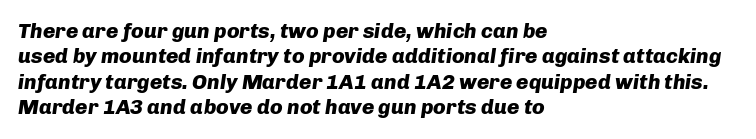
Q: Is the text bold? A: Yes.
Q: Is the text italic (slanted)? A: Yes, it leans right by about 8 degrees.
Q: Is the text underlined? A: No.
Q: How is the paragraph aligned? A: Left-aligned.
Q: Is the spacing between letters normal or unusually wide? A: Normal.
